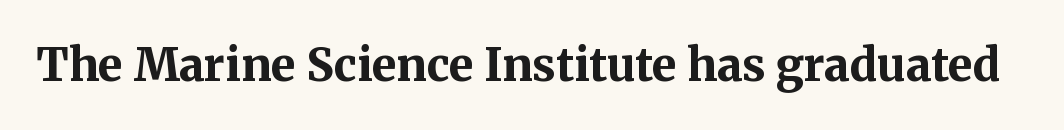
Q: Is the text bold? A: Yes.
Q: Is the text italic (slanted)? A: No, it is upright.
Q: Is the typeface a serif or a sans-serif typeface? A: Serif.
Q: Is the text underlined? A: No.
Q: Is the spacing between letters normal or unusually wide? A: Normal.
Q: Width (condensed, normal, or wide)? A: Normal.
Q: Stroke contrast? A: Medium.
Q: x-height? A: Medium.
Q: Monospaced? A: No.
